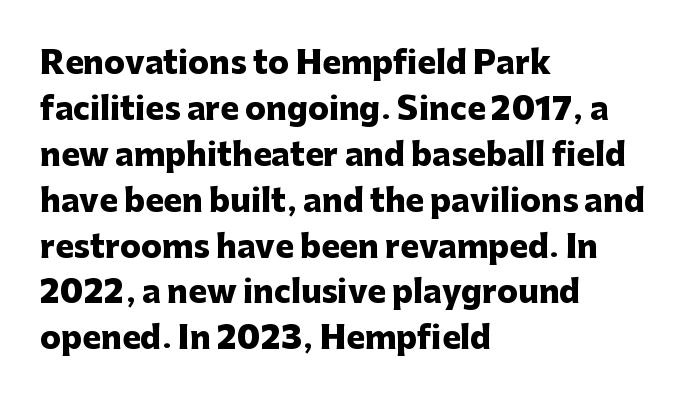
Q: Is the text bold? A: Yes.
Q: Is the text italic (slanted)? A: No, it is upright.
Q: Is the typeface a serif or a sans-serif typeface? A: Sans-serif.
Q: Is the text underlined? A: No.
Q: How is the paragraph aligned? A: Left-aligned.
Q: Is the spacing between letters normal or unusually wide? A: Normal.
Q: Is the spacing between lines tight, normal or loose? A: Normal.
Q: Width (condensed, normal, or wide)? A: Normal.
Q: Stroke contrast? A: Low.
Q: x-height? A: Medium.
Q: Monospaced? A: No.
